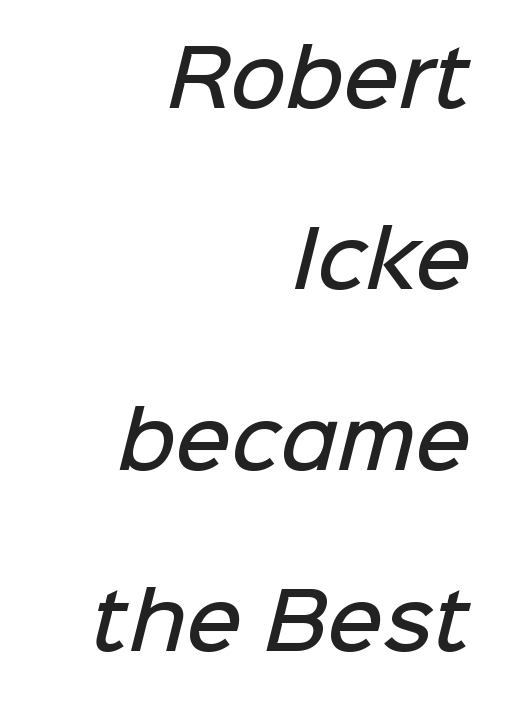
The image shows 77 px semibold sans-serif type; set right-aligned, loose line spacing (2.35x), normal letter spacing, not underlined; low stroke contrast and a medium x-height.
